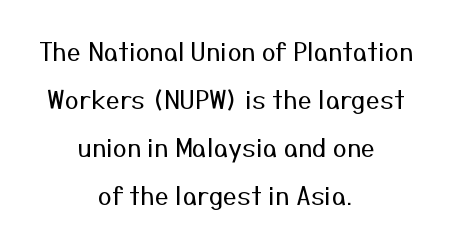
Q: Is the text bold? A: No.
Q: Is the text italic (slanted)? A: No, it is upright.
Q: Is the text underlined? A: No.
Q: How is the paragraph aligned? A: Centered.
Q: Is the spacing between letters normal or unusually wide? A: Normal.
Q: Is the spacing between lines tight, normal or loose? A: Loose.
